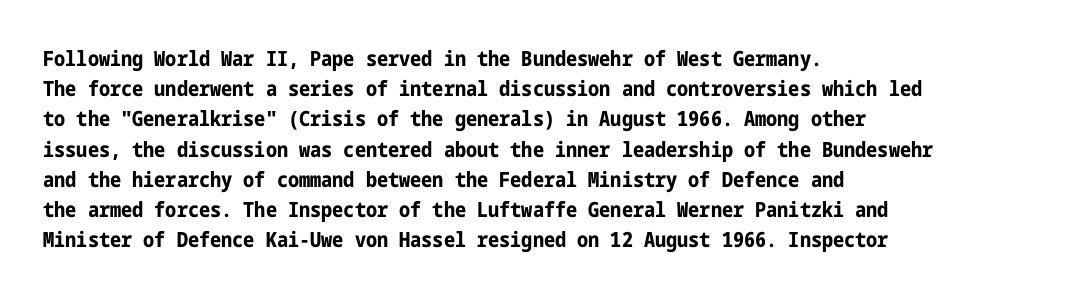
{"italic": "no", "bold": "yes", "underline": "no", "align": "left", "line_spacing": "normal", "line_spacing_ratio": 1.44, "letter_spacing": "normal", "letter_spacing_em": 0.0, "glyph_px": 21}
